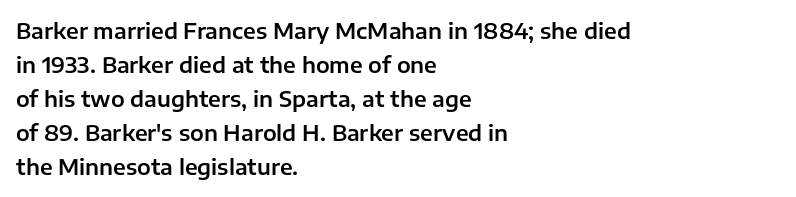
Q: Is the text italic (slanted)? A: No, it is upright.
Q: Is the text underlined? A: No.
Q: How is the paragraph aligned? A: Left-aligned.
Q: Is the spacing between letters normal or unusually wide? A: Normal.
Q: Is the spacing between lines tight, normal or loose? A: Normal.
